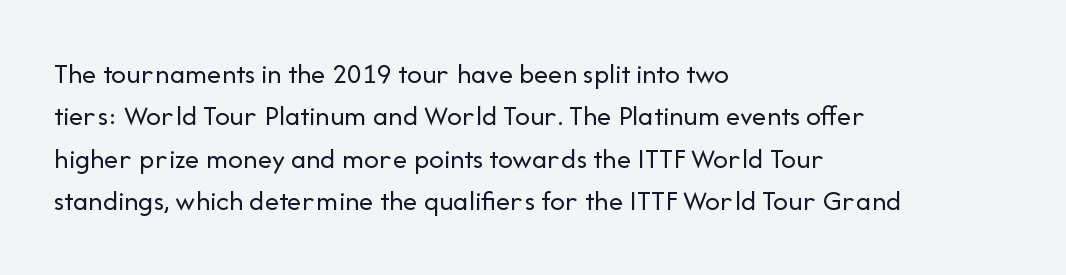
{"serif": "no", "italic": "no", "bold": "no", "weight": "regular", "width": "normal", "stroke_contrast": "low", "x_height": "medium", "monospaced": "no", "underline": "no", "align": "left", "line_spacing": "normal", "line_spacing_ratio": 1.46, "letter_spacing": "normal", "letter_spacing_em": 0.0, "glyph_px": 29}
